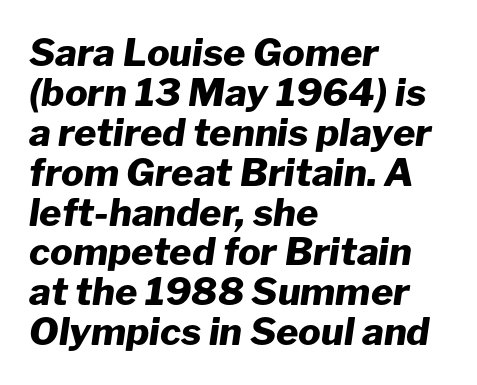
The image shows 38 px heavy type, italic (leaning right); set left-aligned, tight line spacing (1.05x), normal letter spacing, not underlined; low stroke contrast and a medium x-height.
